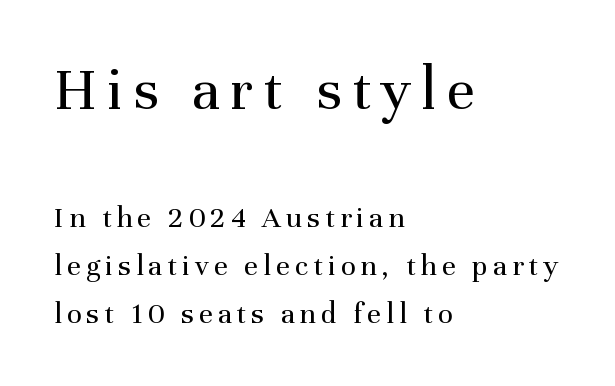
The image shows 62 px regular-weight serif type, upright; set left-aligned, normal line spacing (1.54x), not underlined; the first (top) block is 2.0x larger; medium stroke contrast and a medium x-height.
